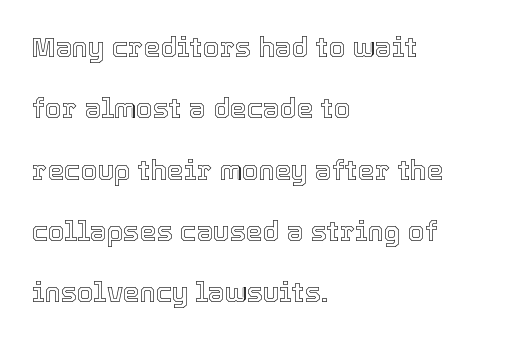
Q: Is the text italic (slanted)? A: No, it is upright.
Q: Is the text underlined? A: No.
Q: How is the paragraph aligned? A: Left-aligned.
Q: Is the spacing between letters normal or unusually wide? A: Normal.
Q: Is the spacing between lines tight, normal or loose? A: Loose.
